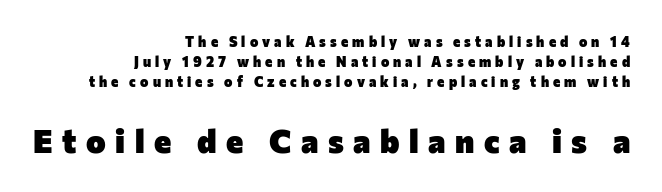
{"serif": "no", "italic": "no", "bold": "yes", "weight": "heavy", "width": "normal", "stroke_contrast": "low", "x_height": "medium", "monospaced": "no", "underline": "no", "align": "right", "line_spacing": "normal", "line_spacing_ratio": 1.44, "letter_spacing": "wide", "letter_spacing_em": 0.29, "larger_block": "second", "size_ratio": 2.36, "glyph_px": 33}
